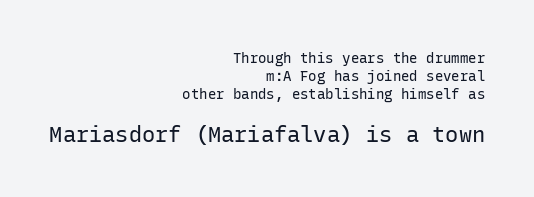
The image shows 22 px text type, upright; set right-aligned, normal line spacing (1.29x), normal letter spacing, not underlined; the second (bottom) block is 1.57x larger.
